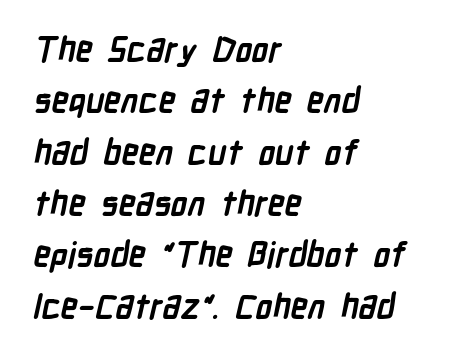
The image shows 34 px semibold, condensed sans-serif type; set left-aligned, normal line spacing (1.51x), normal letter spacing, not underlined; low stroke contrast and a medium x-height.
